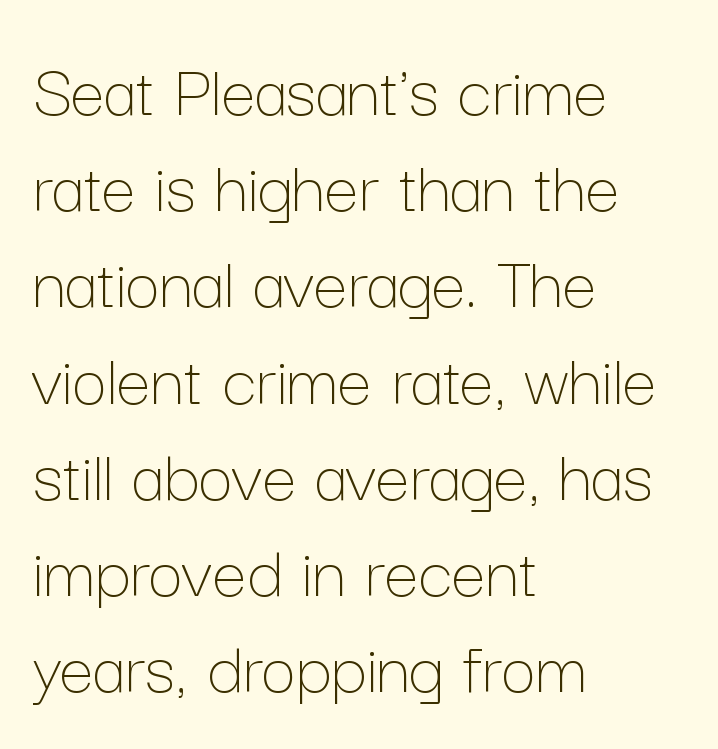
The image shows 77 px thin type, upright; set left-aligned, normal line spacing (1.25x), normal letter spacing, not underlined; low stroke contrast and a medium x-height.
